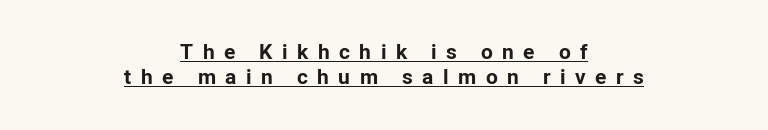
Q: Is the text bold? A: Yes.
Q: Is the text italic (slanted)? A: No, it is upright.
Q: Is the text underlined? A: Yes.
Q: How is the paragraph aligned? A: Centered.
Q: Is the spacing between letters normal or unusually wide? A: Unusually wide.
